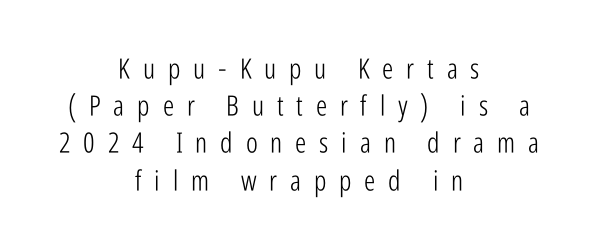
The image shows 28 px light, condensed sans-serif type, upright; set centered, normal line spacing (1.33x), unusually wide letter spacing (+0.46 em), not underlined; low stroke contrast and a medium x-height.
